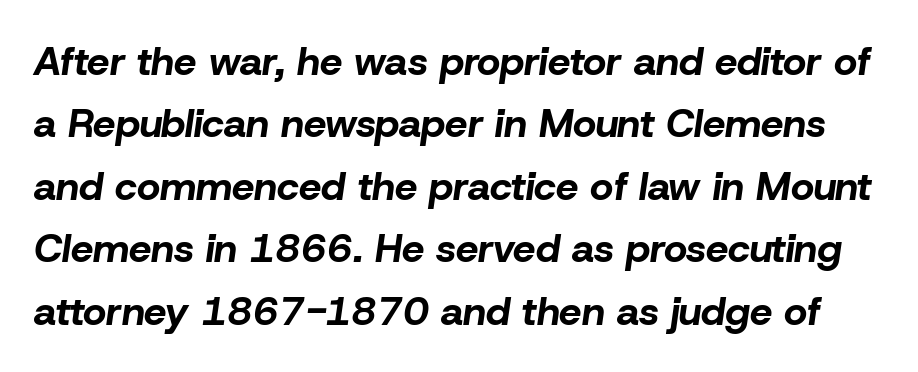
The image shows 40 px bold type, italic (leaning right); set normal line spacing (1.56x), normal letter spacing, not underlined; low stroke contrast and a medium x-height.
